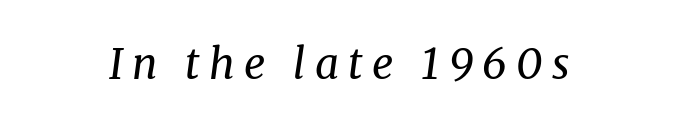
The image shows 42 px regular-weight serif type, italic (leaning right); set unusually wide letter spacing (+0.22 em), not underlined; medium stroke contrast and a medium x-height.
